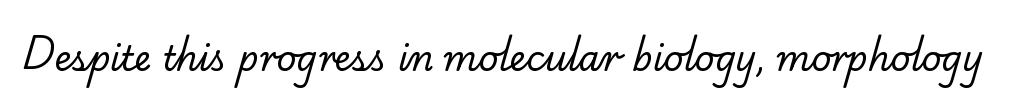
Tracking value appears to be zero — textbook default spacing. This is not heavy type; no bold has been used. Words float on clear page, feet unadorned. Spacing verdict: proportional, widths tailored to each character.
